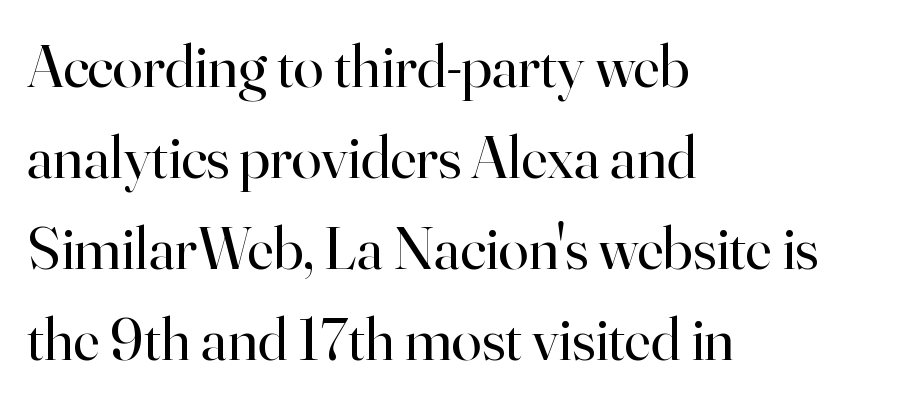
{"serif": "yes", "italic": "no", "bold": "no", "weight": "regular", "width": "normal", "stroke_contrast": "high", "x_height": "small", "monospaced": "no", "underline": "no", "align": "left", "line_spacing": "normal", "line_spacing_ratio": 1.49, "letter_spacing": "normal", "letter_spacing_em": 0.0, "glyph_px": 61}
